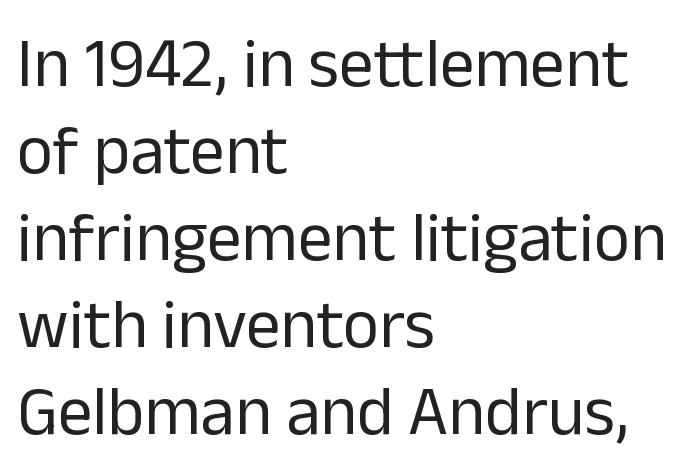
The image shows 69 px regular-weight sans-serif type, upright; set left-aligned, normal line spacing (1.26x), normal letter spacing, not underlined; low stroke contrast and a medium x-height.
